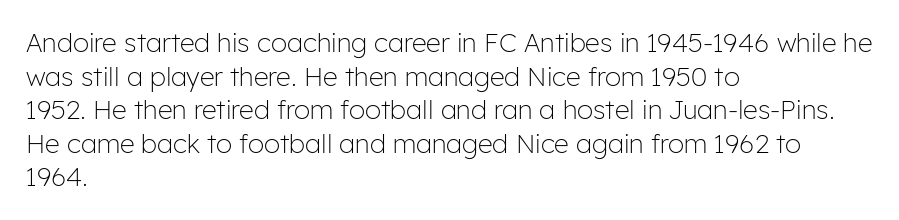
Interline gaps are of average width in this sample. In terms of posture, this sample is upright. Teacher's note: observe the even left margin — that is flush-left alignment. The cut favours lightness, reaching ordinary text weight at its darkest.
